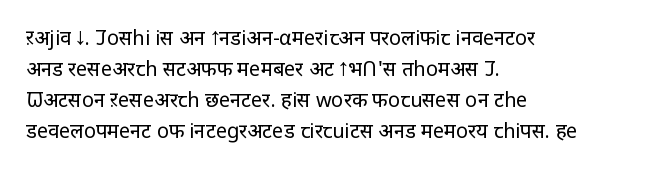
{"italic": "no", "bold": "no", "underline": "no", "align": "left", "line_spacing": "normal", "line_spacing_ratio": 1.55, "letter_spacing": "normal", "letter_spacing_em": 0.0, "glyph_px": 20}
